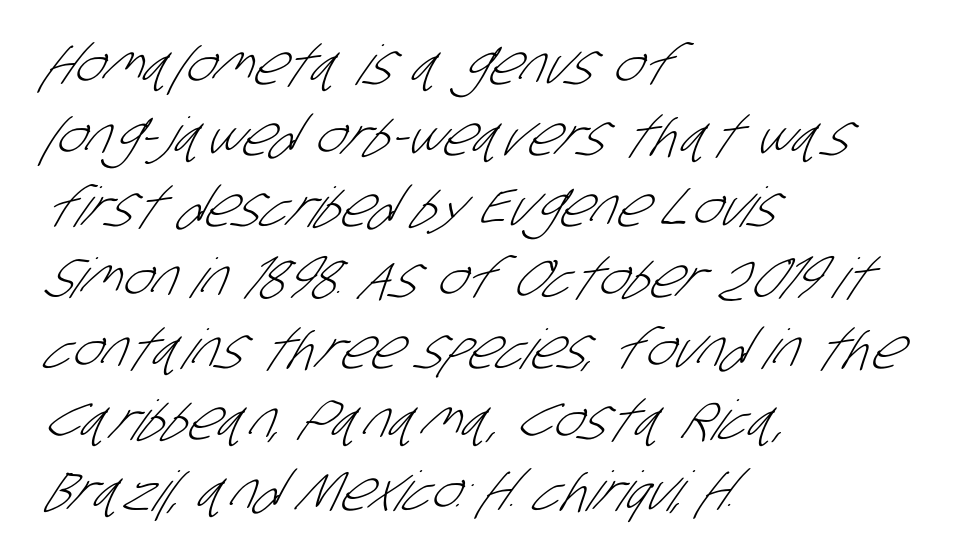
Letters have the restrained weight of plain body copy at most. This sample uses a sans-serif face. Varying glyph widths throughout — classic text-font behaviour. This rendering features lettering with no underline. The type is set solid horizontally, with unmodified tracking.
